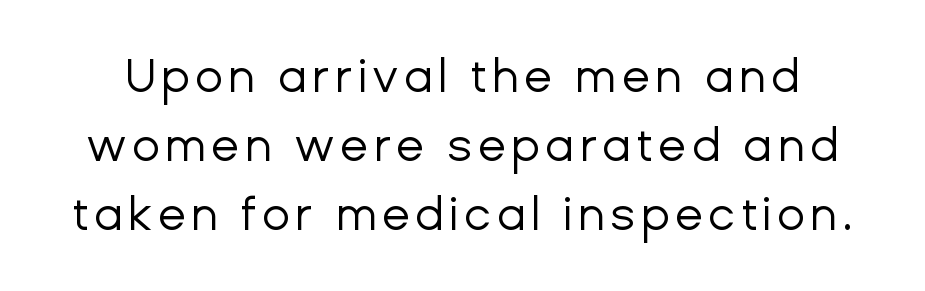
{"serif": "no", "italic": "no", "bold": "no", "weight": "regular", "width": "normal", "stroke_contrast": "low", "x_height": "medium", "monospaced": "no", "underline": "no", "line_spacing": "normal", "line_spacing_ratio": 1.5, "glyph_px": 46}
